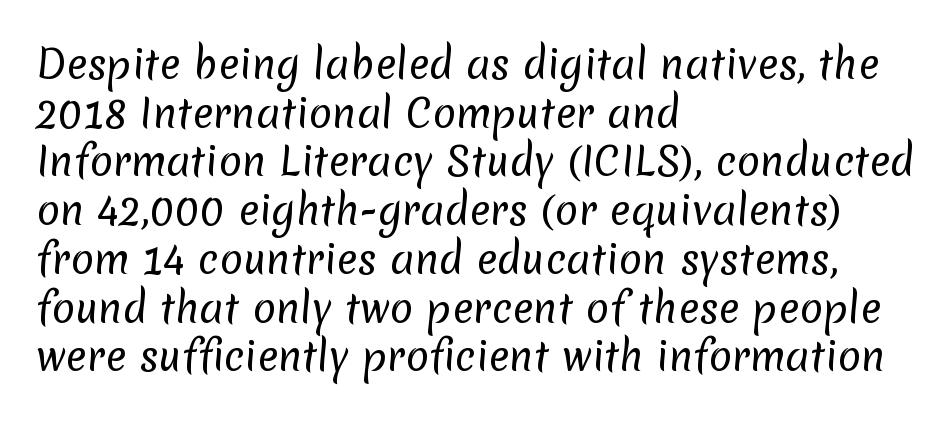
The image shows 39 px regular-weight sans-serif type; set left-aligned, normal line spacing (1.25x), normal letter spacing, not underlined; low stroke contrast and a medium x-height.
